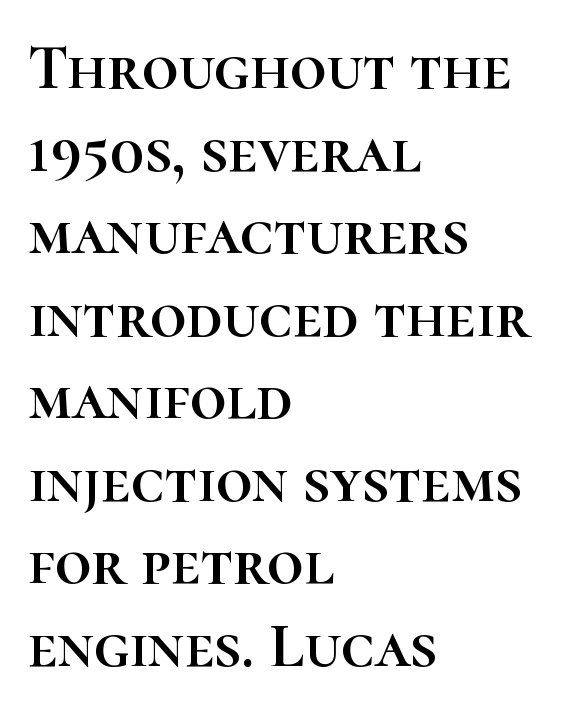
Q: Is the text italic (slanted)? A: No, it is upright.
Q: Is the text underlined? A: No.
Q: How is the paragraph aligned? A: Left-aligned.
Q: Is the spacing between letters normal or unusually wide? A: Normal.
Q: Is the spacing between lines tight, normal or loose? A: Normal.
Q: Width (condensed, normal, or wide)? A: Normal.
Q: Stroke contrast? A: High.
Q: x-height? A: Medium.
Q: Monospaced? A: No.
